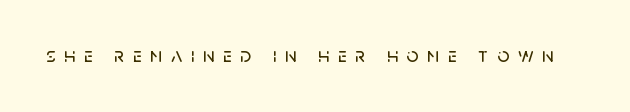
The image shows 21 px text type, upright; set unusually wide letter spacing (+0.41 em), not underlined.
